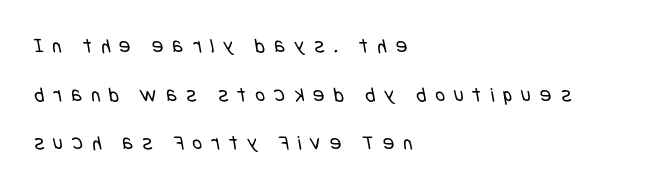
{"bold": "no", "underline": "no", "align": "left", "line_spacing": "loose", "line_spacing_ratio": 2.32, "letter_spacing": "wide", "letter_spacing_em": 0.44, "glyph_px": 21}
